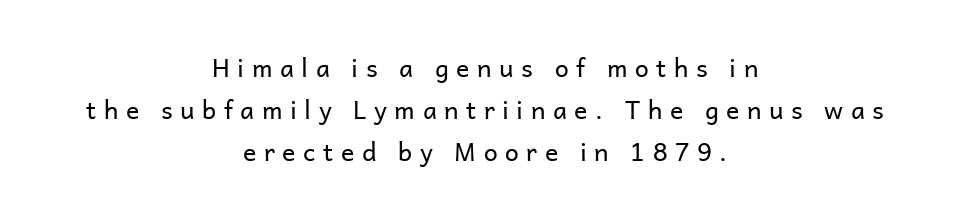
{"italic": "no", "bold": "no", "underline": "no", "align": "center", "line_spacing": "normal", "line_spacing_ratio": 1.68, "letter_spacing": "wide", "letter_spacing_em": 0.3, "glyph_px": 25}
